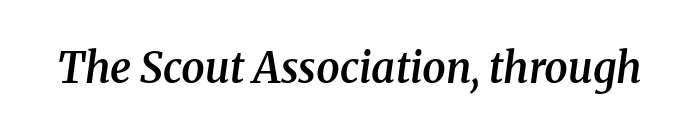
{"serif": "yes", "italic": "yes", "lean": "right", "slant_degrees": 8, "bold": "semi", "weight": "semibold", "width": "normal", "stroke_contrast": "medium", "x_height": "medium", "monospaced": "no", "underline": "no", "letter_spacing": "normal", "letter_spacing_em": 0.0, "glyph_px": 42}
